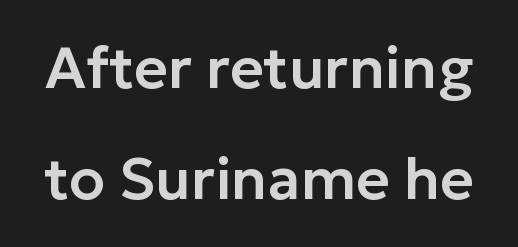
The image shows 58 px sans-serif type, upright; set loose line spacing (1.92x), normal letter spacing, not underlined; low stroke contrast and a medium x-height.
